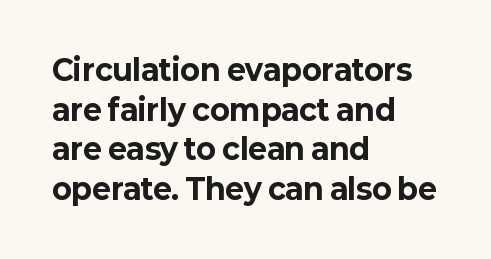
This rendering leaves character spacing at its baseline value. If you drew a ruler down the left edge, every line would touch it. What kind of face is this? One without serifs — a sans. Character widths vary here, with narrow letters taking less room than wide ones. This rendering features lettering with no underline.
